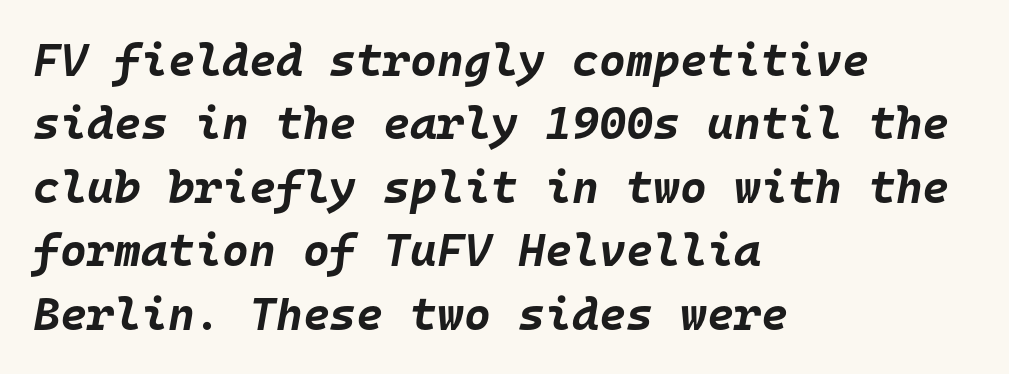
Note the uniform advance width — an 'i' takes as much space as an 'm'. Quick note: italic. Glyph-to-glyph distance matches everyday printed text. Each new line begins a customary step beneath the previous one. Plain, unruled lines of type. This sample is left-justified, so line endings fall wherever the words run out.
